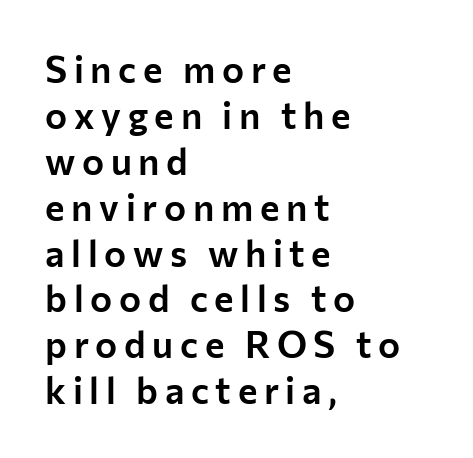
Ordinary non-slanted type is in use. To sum up the face: it is a sans, with no serifs. The passage shown is typed in a proportional face where columns would drift. Descenders are the only things crossing below the line.
